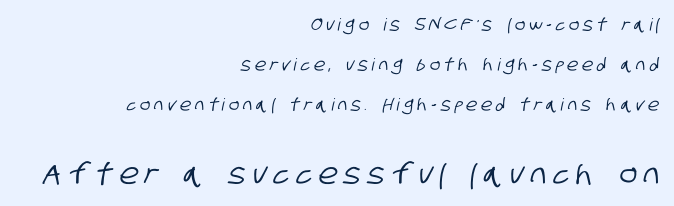
Tracking here is generous; glyphs stand well apart from one another. Check where the strokes stop: nothing finishes them off — pure sans. Rows of type keep a wide berth in the vertical direction. Here the designer chose a conventional face with non-uniform glyph widths. Does the bottom block carry the larger type? Yes, it does.
